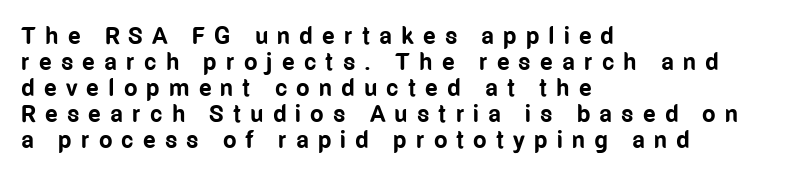
The image shows 24 px bold type, upright; set left-aligned, tight line spacing (1.08x), unusually wide letter spacing (+0.38 em), not underlined.
